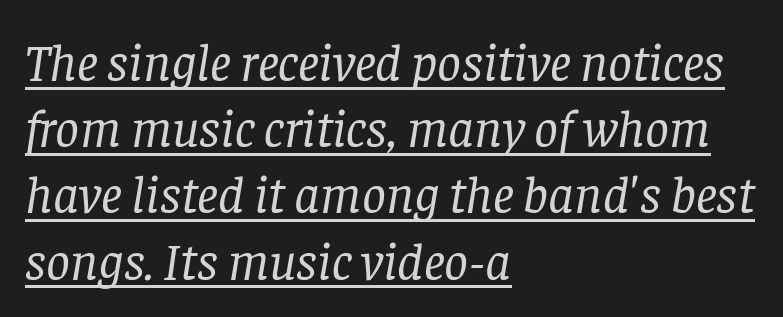
Q: Is the text bold? A: No.
Q: Is the text italic (slanted)? A: Yes, it leans right by about 8 degrees.
Q: Is the typeface a serif or a sans-serif typeface? A: Serif.
Q: Is the text underlined? A: Yes.
Q: How is the paragraph aligned? A: Left-aligned.
Q: Is the spacing between letters normal or unusually wide? A: Normal.
Q: Is the spacing between lines tight, normal or loose? A: Normal.
Q: Width (condensed, normal, or wide)? A: Normal.
Q: Stroke contrast? A: Low.
Q: x-height? A: Large.
Q: Monospaced? A: No.
